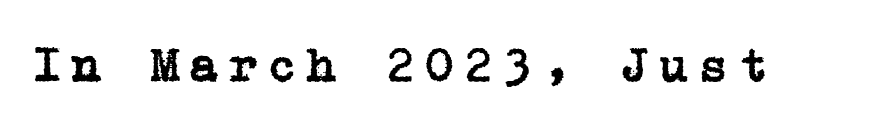
Q: Is the text italic (slanted)? A: No, it is upright.
Q: Is the typeface a serif or a sans-serif typeface? A: Serif.
Q: Is the text underlined? A: No.
Q: Width (condensed, normal, or wide)? A: Normal.
Q: Stroke contrast? A: Low.
Q: x-height? A: Medium.
